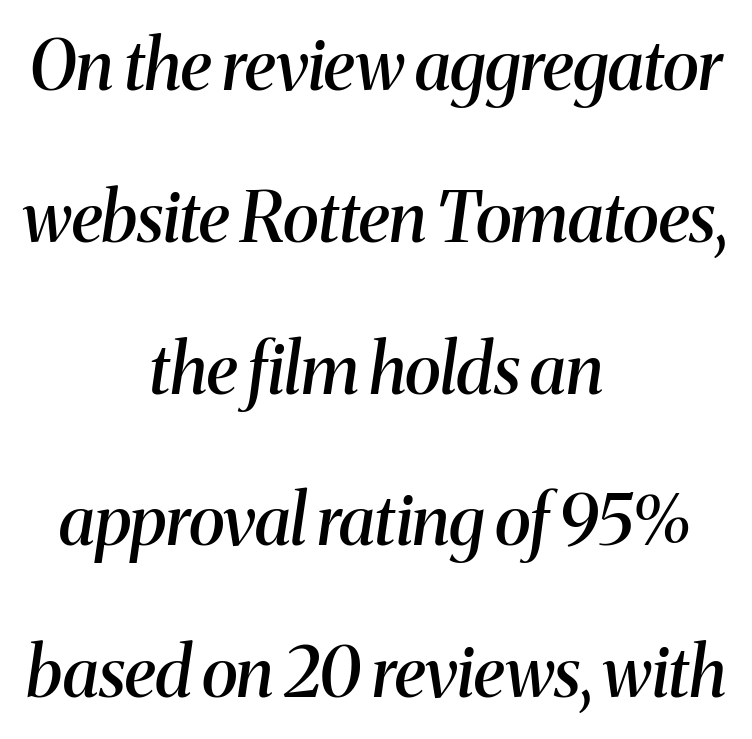
{"serif": "yes", "italic": "yes", "lean": "right", "slant_degrees": 8, "bold": "semi", "weight": "semibold", "width": "normal", "stroke_contrast": "medium", "x_height": "medium", "monospaced": "no", "underline": "no", "align": "center", "line_spacing": "loose", "line_spacing_ratio": 2.2, "letter_spacing": "normal", "letter_spacing_em": 0.0, "glyph_px": 69}
